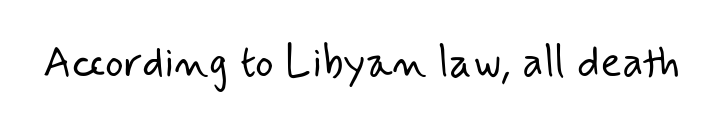
The image shows 44 px light sans-serif type; set normal letter spacing, not underlined; low stroke contrast and a small x-height.
